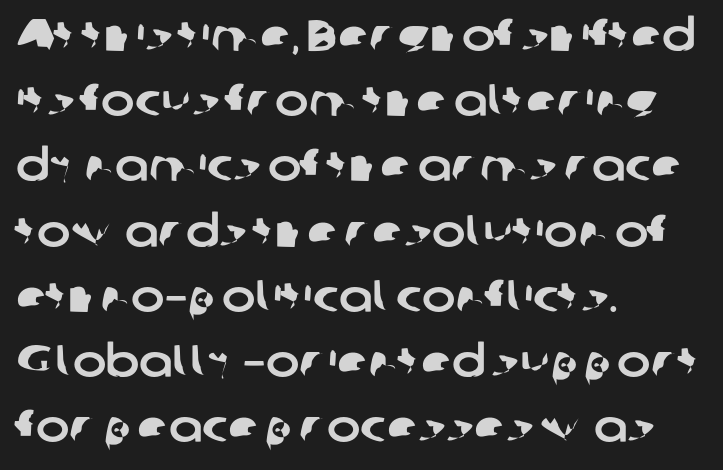
The image shows 45 px sans-serif type; set left-aligned, normal line spacing (1.45x), normal letter spacing, not underlined; low stroke contrast and a medium x-height.
